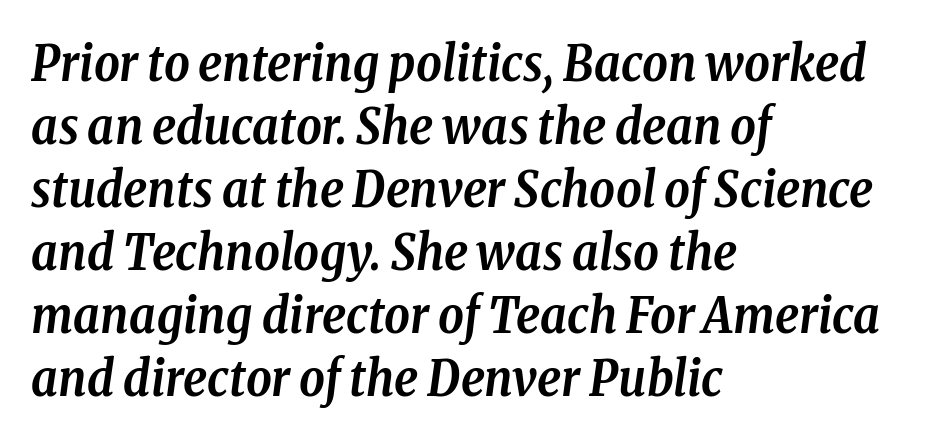
The image shows 50 px semibold, condensed serif type, italic (leaning right); set left-aligned, normal line spacing (1.26x), normal letter spacing, not underlined; low stroke contrast and a medium x-height.
